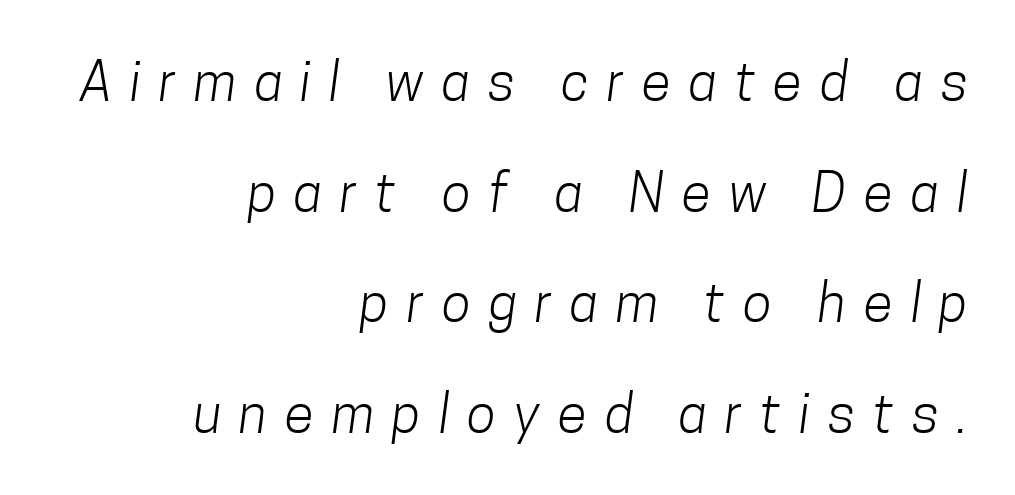
{"serif": "no", "bold": "no", "weight": "light", "width": "condensed", "stroke_contrast": "low", "x_height": "medium", "monospaced": "no", "underline": "no", "align": "right", "line_spacing": "loose", "line_spacing_ratio": 2.05, "letter_spacing": "wide", "letter_spacing_em": 0.33, "glyph_px": 54}
